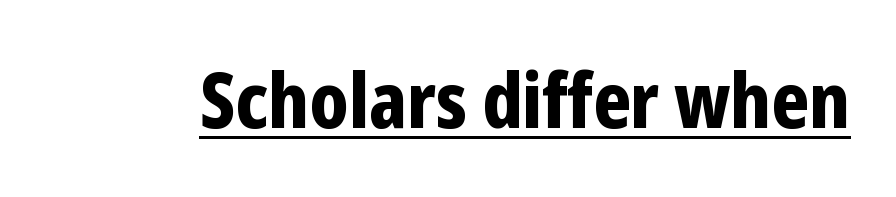
Q: Is the text bold? A: Yes.
Q: Is the text italic (slanted)? A: No, it is upright.
Q: Is the typeface a serif or a sans-serif typeface? A: Sans-serif.
Q: Is the text underlined? A: Yes.
Q: Is the spacing between letters normal or unusually wide? A: Normal.
Q: Width (condensed, normal, or wide)? A: Condensed.
Q: Stroke contrast? A: Low.
Q: x-height? A: Medium.
Q: Monospaced? A: No.
